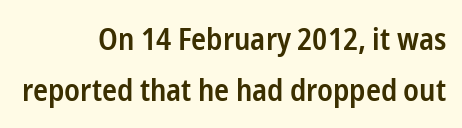
Q: Is the text bold? A: Semi-bold.
Q: Is the text italic (slanted)? A: No, it is upright.
Q: Is the typeface a serif or a sans-serif typeface? A: Sans-serif.
Q: Is the text underlined? A: No.
Q: How is the paragraph aligned? A: Right-aligned.
Q: Is the spacing between letters normal or unusually wide? A: Normal.
Q: Is the spacing between lines tight, normal or loose? A: Normal.
Q: Width (condensed, normal, or wide)? A: Condensed.
Q: Stroke contrast? A: Low.
Q: x-height? A: Medium.
Q: Monospaced? A: No.
